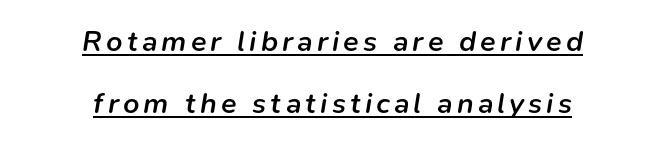
The image shows 29 px semibold type, italic (leaning right); set centered, loose line spacing (2.13x), underlined; low stroke contrast and a medium x-height.
